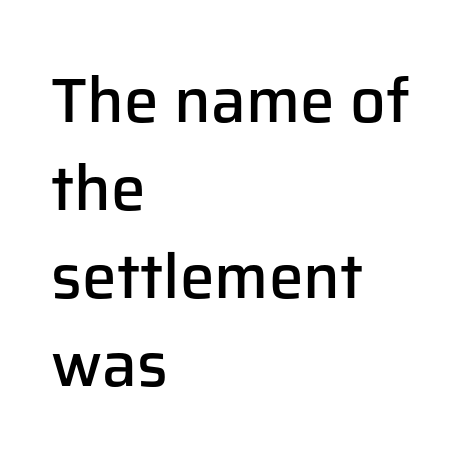
Q: Is the text bold? A: Semi-bold.
Q: Is the text italic (slanted)? A: No, it is upright.
Q: Is the typeface a serif or a sans-serif typeface? A: Sans-serif.
Q: Is the text underlined? A: No.
Q: How is the paragraph aligned? A: Left-aligned.
Q: Is the spacing between letters normal or unusually wide? A: Normal.
Q: Is the spacing between lines tight, normal or loose? A: Normal.
Q: Width (condensed, normal, or wide)? A: Normal.
Q: Stroke contrast? A: Low.
Q: x-height? A: Medium.
Q: Monospaced? A: No.
